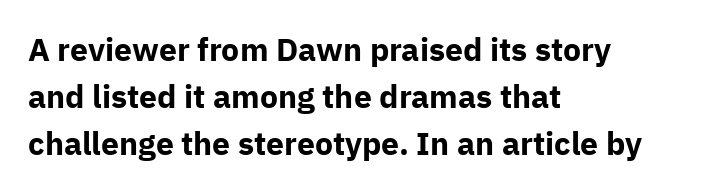
Pretty heavy lettering here — definitely bold. A typesetter would mark this as roman, not italic. Classification — sans serif. Varying glyph widths throughout — classic text-font behaviour.
